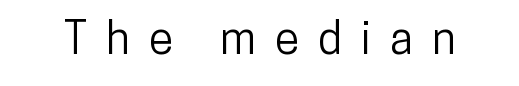
Inter-character spacing is expanded well beyond the font's built-in metrics. The passage shown is typeset with a sans-serif family. Is there any slant? The stems are plumb. The baseline area is clear. Note the varied advance widths — an 'i' is clearly narrower than an 'm'.
